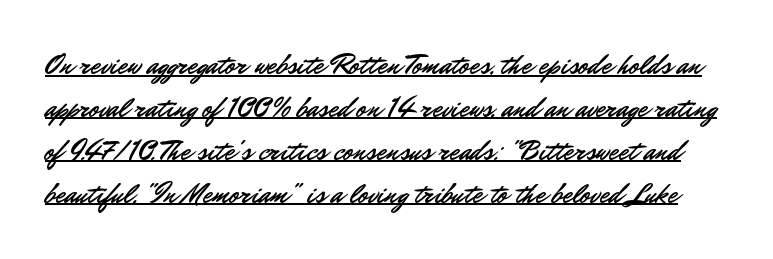
The image shows 28 px sans-serif type; set normal line spacing (1.53x), normal letter spacing, underlined; low stroke contrast and a small x-height.
